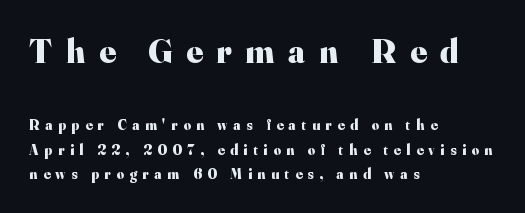
The image shows 34 px heavy serif type, upright; set left-aligned, line spacing 1.76x, unusually wide letter spacing (+0.41 em), not underlined; the first (top) block is 2.43x larger; high stroke contrast and a small x-height.
